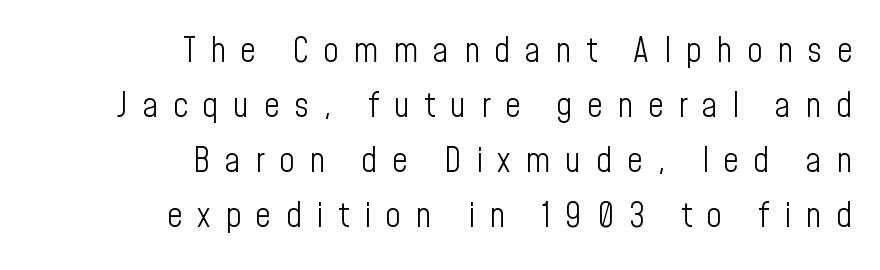
This is roman type, the default non-slanted kind. This sample is right-justified, so line beginnings fall wherever the words allow. Character widths vary here, with narrow letters taking less room than wide ones. This block has exactly the height ordinary leading produces. Anything drawn beneath the words? Only blank space.
